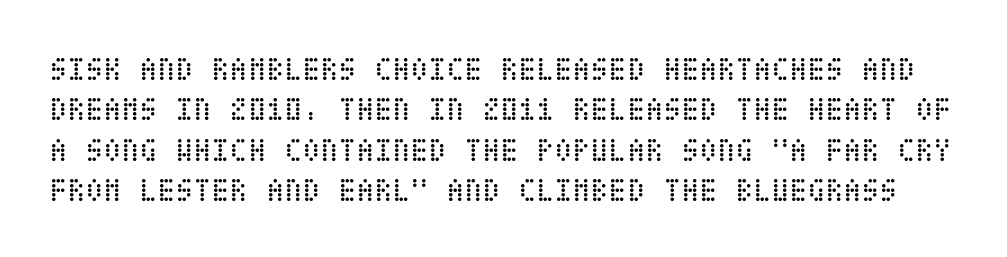
Does the lettering tilt? It doesn't — this is upright. Between one letter and the next there's only the usual sliver of space. Ink coverage per letter is moderate at most. The words here are not underlined.
